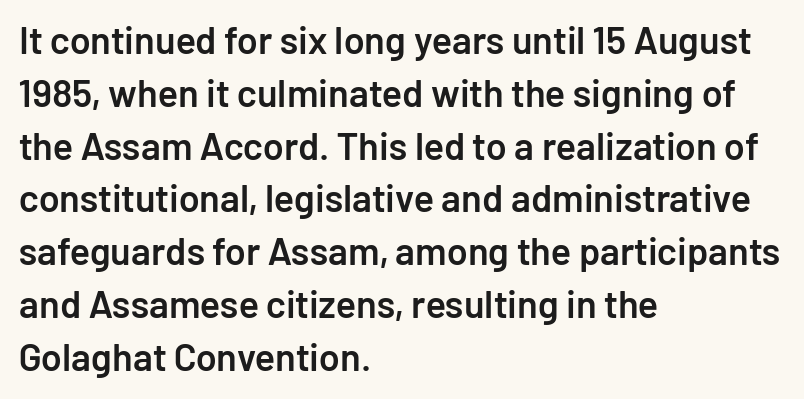
Here the designer chose a conventional face with non-uniform glyph widths. Interline gaps are of average width in this sample. Check under the words: just untouched page. Typeset ragged right — the left edge is the straight one. Observe the ordinary spacing: letters are neighbours, not strangers.
